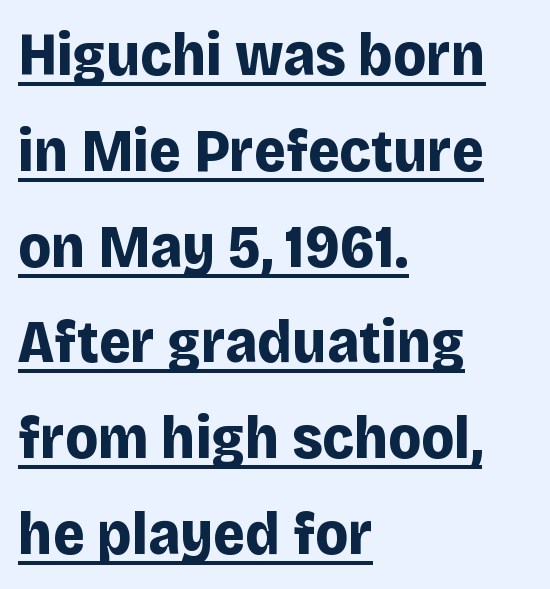
Q: Is the text bold? A: Yes.
Q: Is the text italic (slanted)? A: No, it is upright.
Q: Is the typeface a serif or a sans-serif typeface? A: Sans-serif.
Q: Is the text underlined? A: Yes.
Q: How is the paragraph aligned? A: Left-aligned.
Q: Is the spacing between letters normal or unusually wide? A: Normal.
Q: Is the spacing between lines tight, normal or loose? A: Normal.
Q: Width (condensed, normal, or wide)? A: Normal.
Q: Stroke contrast? A: Low.
Q: x-height? A: Large.
Q: Monospaced? A: No.
